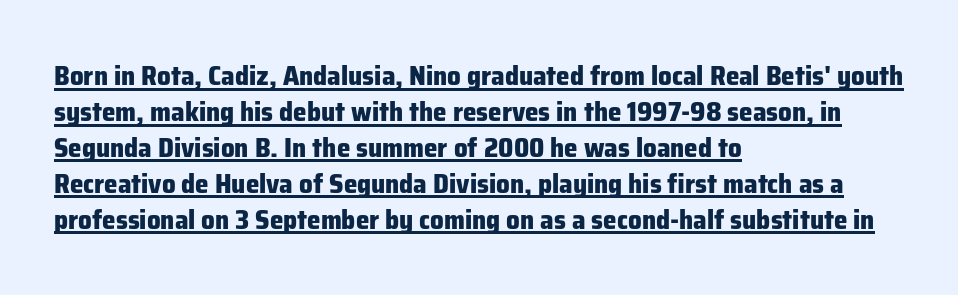
{"italic": "no", "bold": "yes", "underline": "yes", "align": "left", "line_spacing": "normal", "line_spacing_ratio": 1.33, "letter_spacing": "normal", "letter_spacing_em": 0.0, "glyph_px": 27}
